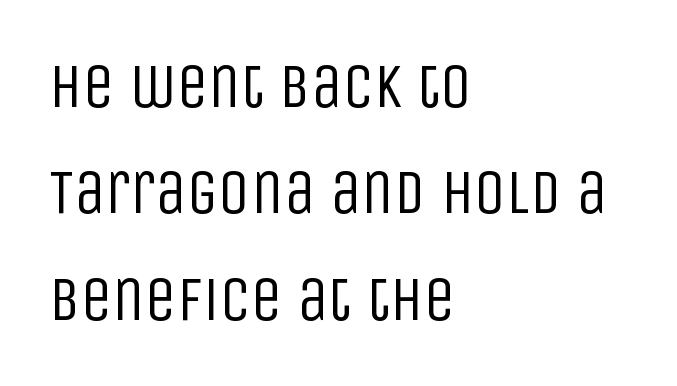
The image shows 63 px regular-weight, condensed sans-serif type, upright; set left-aligned, normal line spacing (1.69x), normal letter spacing, not underlined; low stroke contrast and a large x-height.
